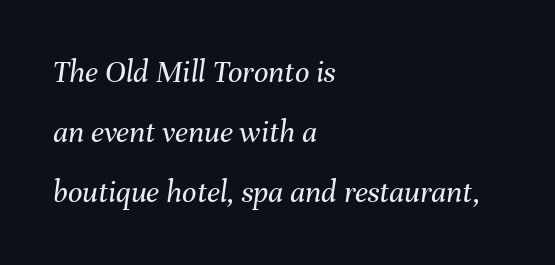
The font is comparable to plain body text, perhaps lighter. The typography opts for an oblique posture over an upright one. Descenders are the only things crossing below the line. Default kerning and tracking; the words read as compact shapes. Does the copy run flush right? No — it runs flush left. Think of a printed novel: that variable character pitch is what you see here.
